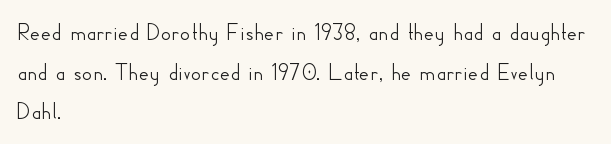
The image shows 25 px text type, upright; set left-aligned, normal line spacing (1.59x), normal letter spacing, not underlined.
